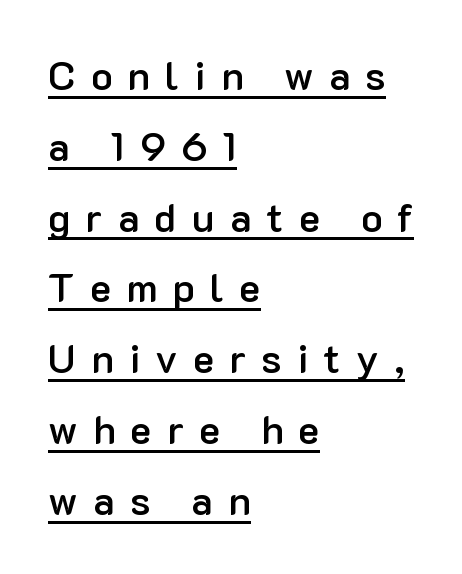
Students, note that the glyphs here are deliberately spaced far apart. The type sits square on the baseline with zero lean. The rag falls on the right side of this text block. Does a line run under the words? Yes, clearly. The glyphs have the mass of a demibold cut, below bold.
